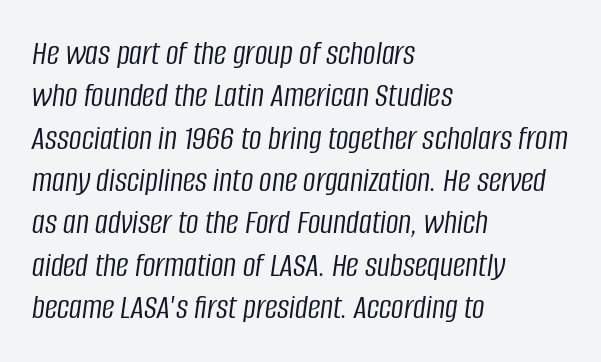
Q: Is the text bold? A: No.
Q: Is the text italic (slanted)? A: Yes, it leans right by about 8 degrees.
Q: Is the text underlined? A: No.
Q: How is the paragraph aligned? A: Left-aligned.
Q: Is the spacing between letters normal or unusually wide? A: Normal.
Q: Width (condensed, normal, or wide)? A: Condensed.
Q: Stroke contrast? A: Low.
Q: x-height? A: Large.
Q: Monospaced? A: No.
